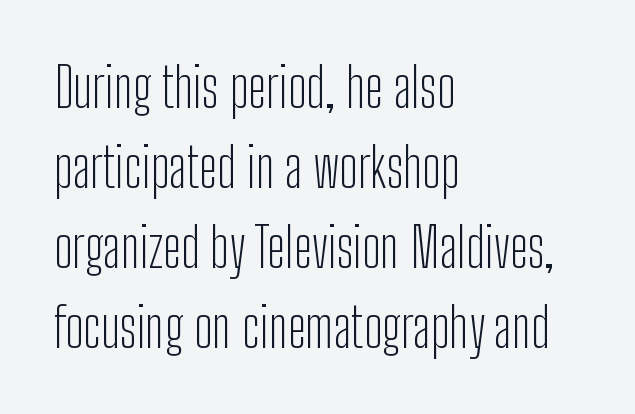
Ink coverage per letter is moderate at most. Students, note that the glyphs here touch the page at normal intervals. The passage shown stacks its lines at a standard gap. This is sans-serif lettering, the kind often seen on screens and signage.
